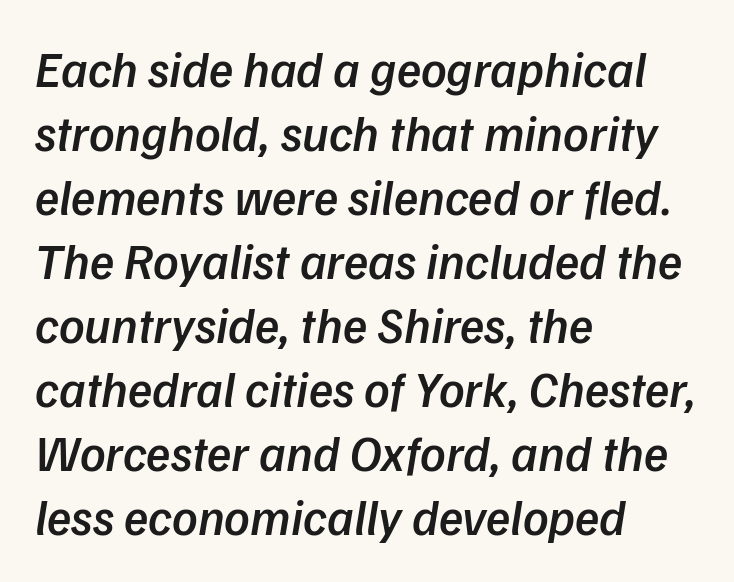
Q: Is the text bold? A: Semi-bold.
Q: Is the text italic (slanted)? A: Yes, it leans right by about 9 degrees.
Q: Is the text underlined? A: No.
Q: How is the paragraph aligned? A: Left-aligned.
Q: Is the spacing between letters normal or unusually wide? A: Normal.
Q: Is the spacing between lines tight, normal or loose? A: Normal.
Q: Width (condensed, normal, or wide)? A: Normal.
Q: Stroke contrast? A: Low.
Q: x-height? A: Medium.
Q: Monospaced? A: No.
